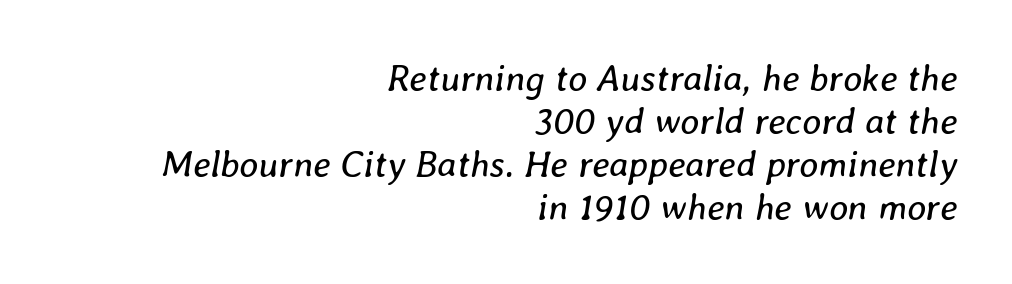
Q: Is the text bold? A: No.
Q: Is the text italic (slanted)? A: Yes, it leans right by about 8 degrees.
Q: Is the text underlined? A: No.
Q: How is the paragraph aligned? A: Right-aligned.
Q: Is the spacing between letters normal or unusually wide? A: Normal.
Q: Width (condensed, normal, or wide)? A: Normal.
Q: Stroke contrast? A: Low.
Q: x-height? A: Medium.
Q: Monospaced? A: No.
